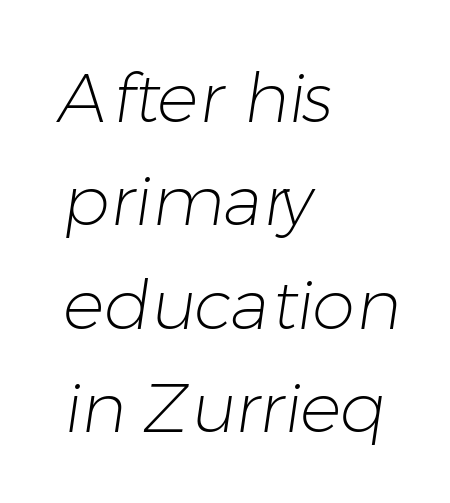
The image shows 69 px light sans-serif type; set left-aligned, normal line spacing (1.5x), normal letter spacing, not underlined; low stroke contrast and a medium x-height.
